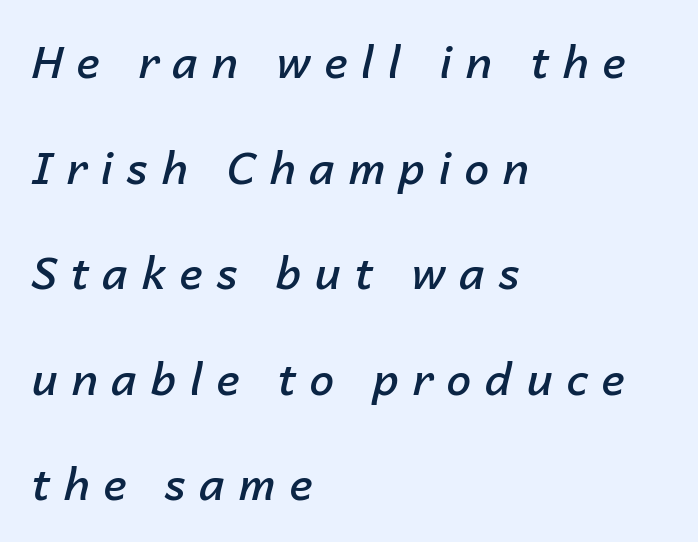
Q: Is the text bold? A: Semi-bold.
Q: Is the text italic (slanted)? A: Yes, it leans right by about 14 degrees.
Q: Is the text underlined? A: No.
Q: How is the paragraph aligned? A: Left-aligned.
Q: Is the spacing between letters normal or unusually wide? A: Unusually wide.
Q: Is the spacing between lines tight, normal or loose? A: Loose.
Q: Width (condensed, normal, or wide)? A: Normal.
Q: Stroke contrast? A: Low.
Q: x-height? A: Medium.
Q: Monospaced? A: No.
